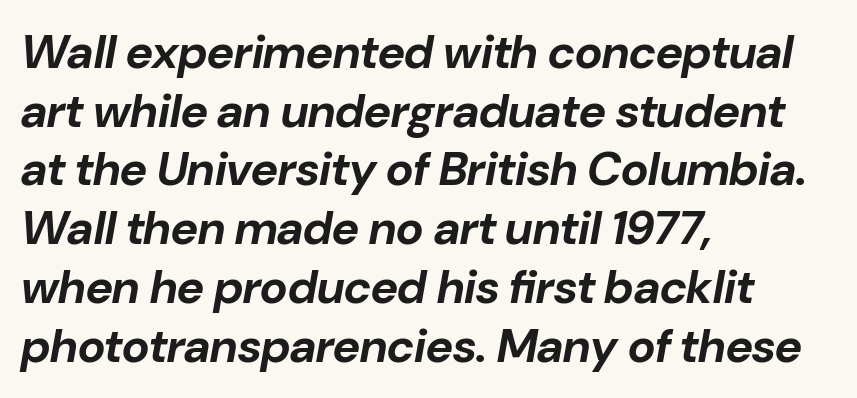
The image shows 47 px bold type, italic (leaning right); set left-aligned, normal line spacing (1.25x), normal letter spacing, not underlined; low stroke contrast and a medium x-height.
